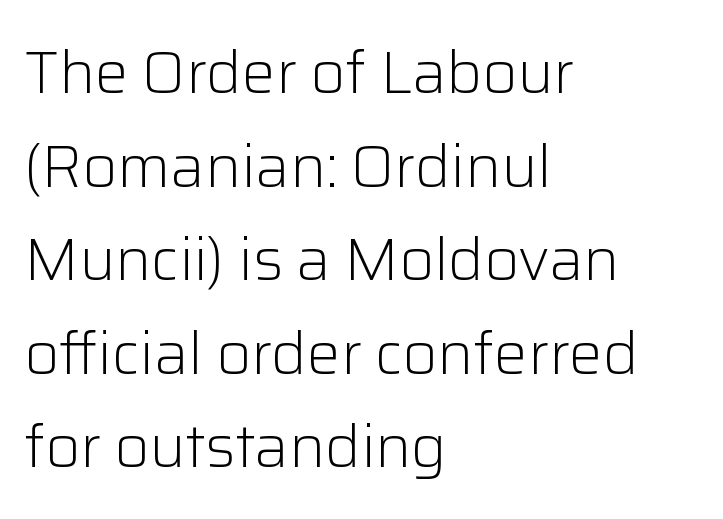
{"serif": "no", "italic": "no", "bold": "no", "weight": "light", "width": "normal", "stroke_contrast": "low", "x_height": "medium", "monospaced": "no", "underline": "no", "align": "left", "line_spacing": "normal", "line_spacing_ratio": 1.56, "letter_spacing": "normal", "letter_spacing_em": 0.0, "glyph_px": 60}
